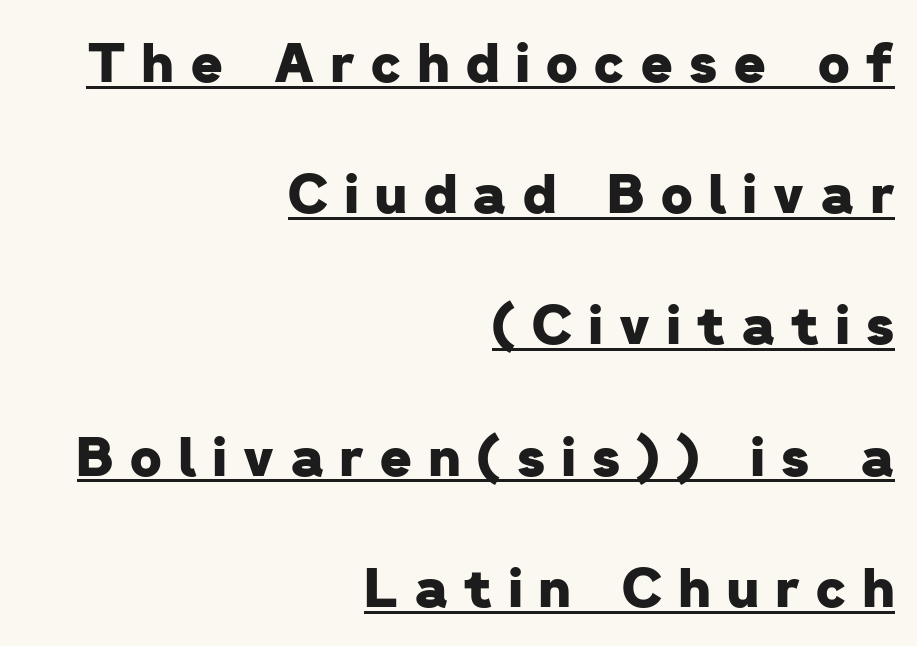
Q: Is the text bold? A: Yes.
Q: Is the typeface a serif or a sans-serif typeface? A: Sans-serif.
Q: Is the text underlined? A: Yes.
Q: How is the paragraph aligned? A: Right-aligned.
Q: Is the spacing between letters normal or unusually wide? A: Unusually wide.
Q: Is the spacing between lines tight, normal or loose? A: Loose.
Q: Width (condensed, normal, or wide)? A: Normal.
Q: Stroke contrast? A: Low.
Q: x-height? A: Medium.
Q: Monospaced? A: No.
